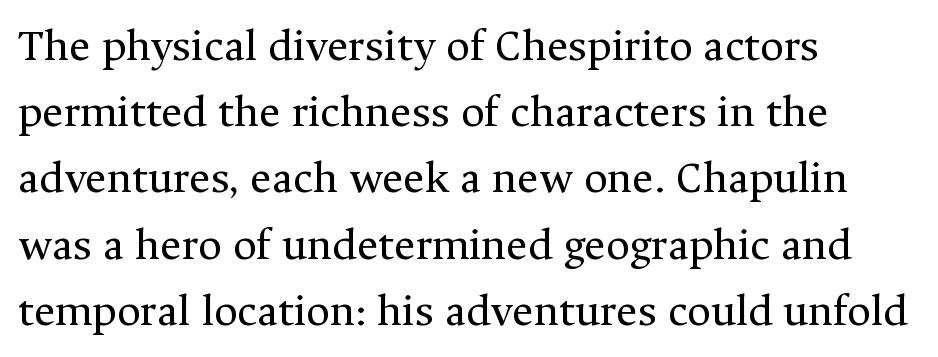
This is serif lettering, the kind often seen in printed books. Heft: none added — not bold. This sample has the flowing, uneven cadence of proportional lettering. Layout note: lines flush left. What stands out about the letter spacing? Nothing — it is the standard amount.
